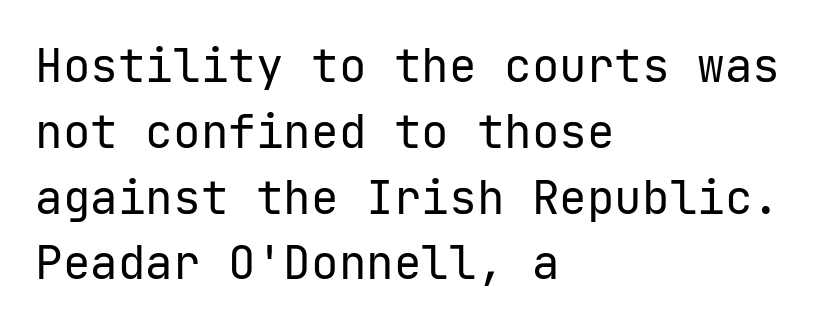
Typographically, this falls in the sans-serif category. Compared with typical body copy, the letter spacing here is the same. Each line starts at the same left margin while the right side varies. Does the lettering tilt? It doesn't — this is upright.
